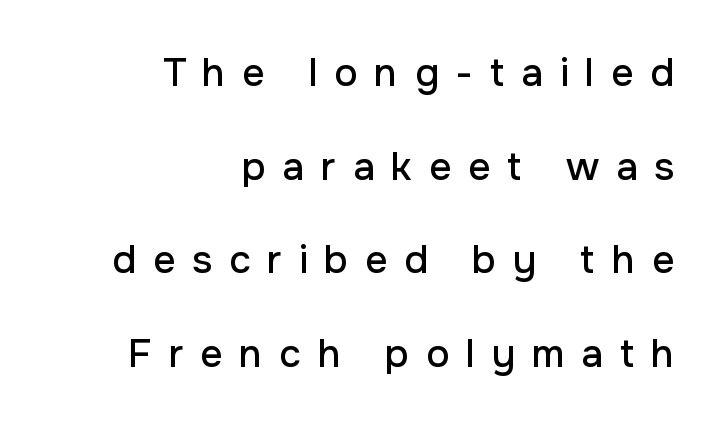
A typesetter would call this heavily tracked-out type. Horizontal alignment here is rightward, an uncommon choice for prose. This sample has the flowing, uneven cadence of proportional lettering. Is there much room between lines? Yes — plenty of vertical air separates them. The foot of each line stays bare and open.
